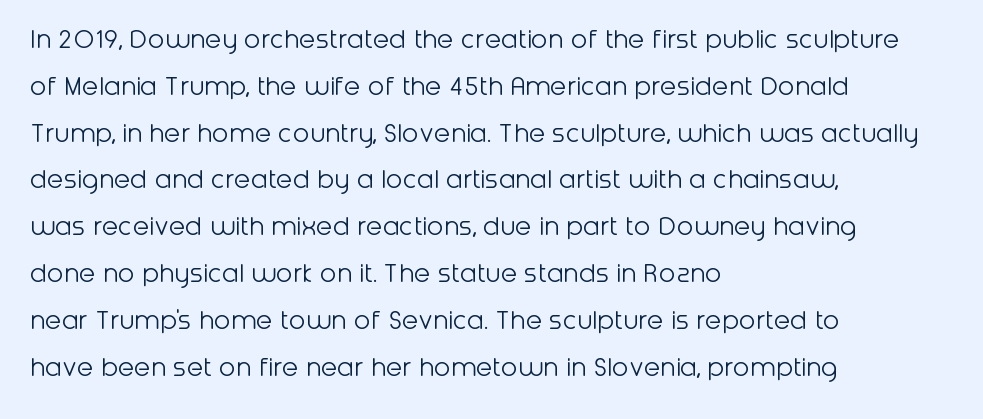
The image shows 30 px light sans-serif type, upright; set left-aligned, normal line spacing (1.56x), normal letter spacing, not underlined; low stroke contrast and a medium x-height.
